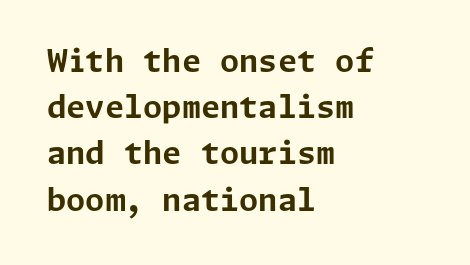
The image shows 31 px bold sans-serif type, upright; set left-aligned, normal line spacing (1.49x), normal letter spacing, not underlined; low stroke contrast and a medium x-height.
